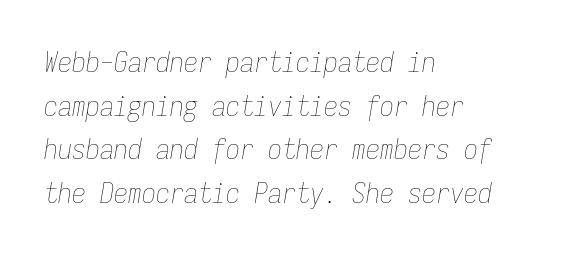
{"italic": "yes", "lean": "right", "slant_degrees": 9, "bold": "no", "weight": "thin", "width": "condensed", "stroke_contrast": "low", "x_height": "medium", "monospaced": "yes", "underline": "no", "align": "left", "line_spacing": "normal", "line_spacing_ratio": 1.56, "letter_spacing": "normal", "letter_spacing_em": 0.0, "glyph_px": 28}
